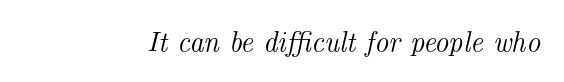
This sample has the flowing, uneven cadence of proportional lettering. Stroke terminals: seriffed. Letters rest on an invisible, unmarked baseline. Posture: slanted.
